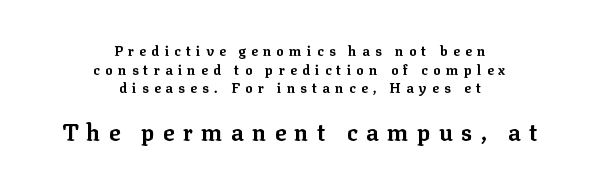
The image shows 23 px bold type, upright; set centered, normal line spacing (1.33x), unusually wide letter spacing (+0.37 em), not underlined; the second (bottom) block is 1.64x larger.
